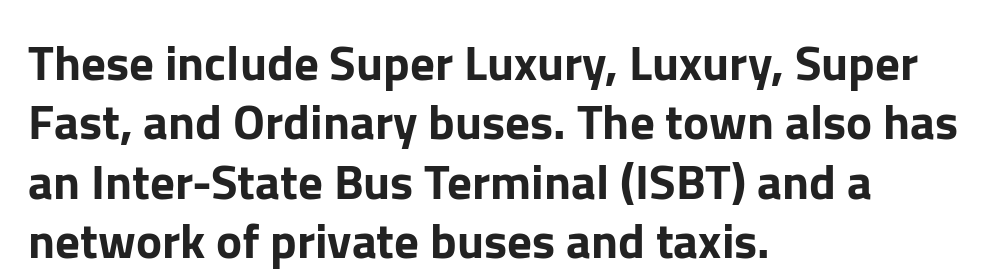
The image shows 49 px sans-serif type, upright; set left-aligned, line spacing 1.21x, normal letter spacing, not underlined; low stroke contrast and a medium x-height.
